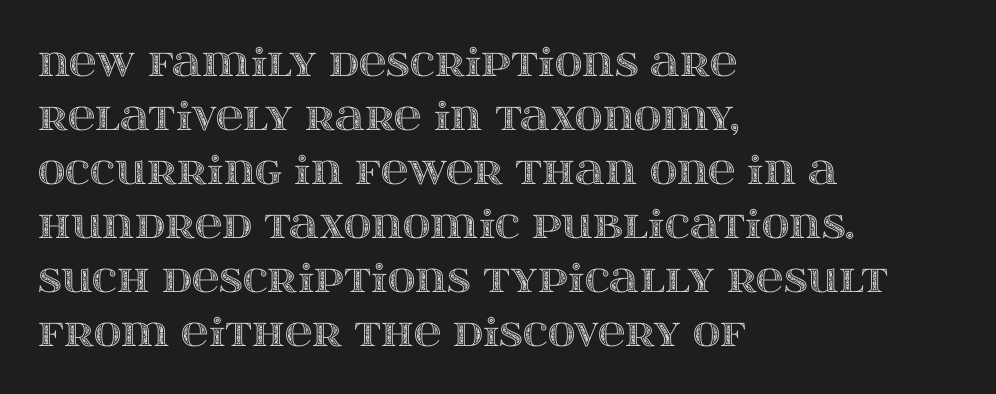
The image shows 38 px wide type, upright; set left-aligned, normal line spacing (1.42x), normal letter spacing, not underlined; a large x-height.
